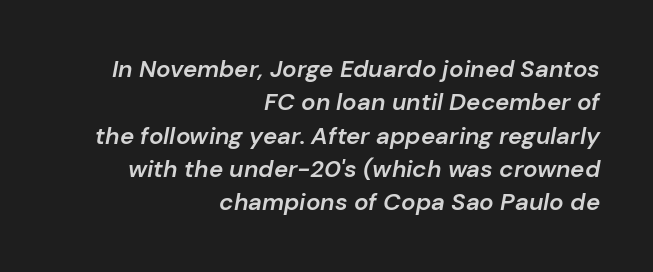
The typesetting leans somewhat heavy: a semibold. The line texture is even and compact thanks to regular tracking. The text carries the slant typical of an italic or oblique font. Nobody drew a line under any word here.
